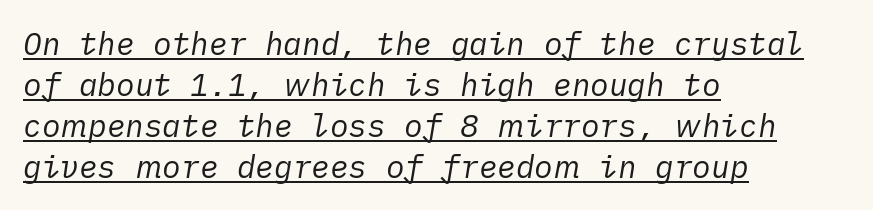
A normal amount of white space separates one row of letters from the next. Line beginnings align vertically; line endings do not. Glance below the letters and you will spot a drawn line. Look at the tracking — it's just the regular setting, nothing added. Heaviness? Minimal to ordinary, like unemphasized prose. If you drew a line through each stem, it would be angled.
